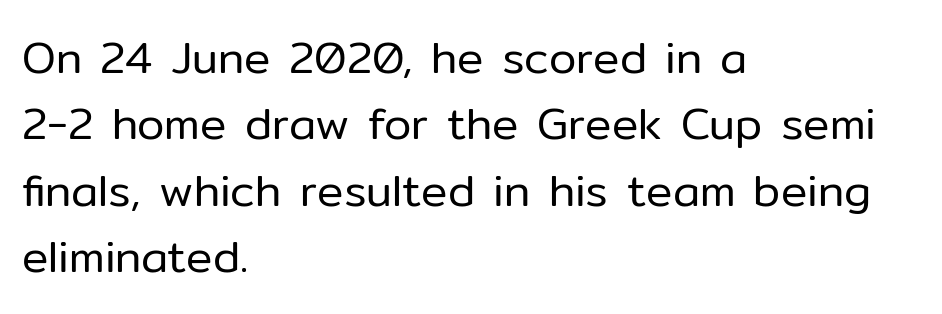
The image shows 44 px regular-weight sans-serif type, upright; set left-aligned, normal line spacing (1.51x), normal letter spacing, not underlined; low stroke contrast and a medium x-height.
